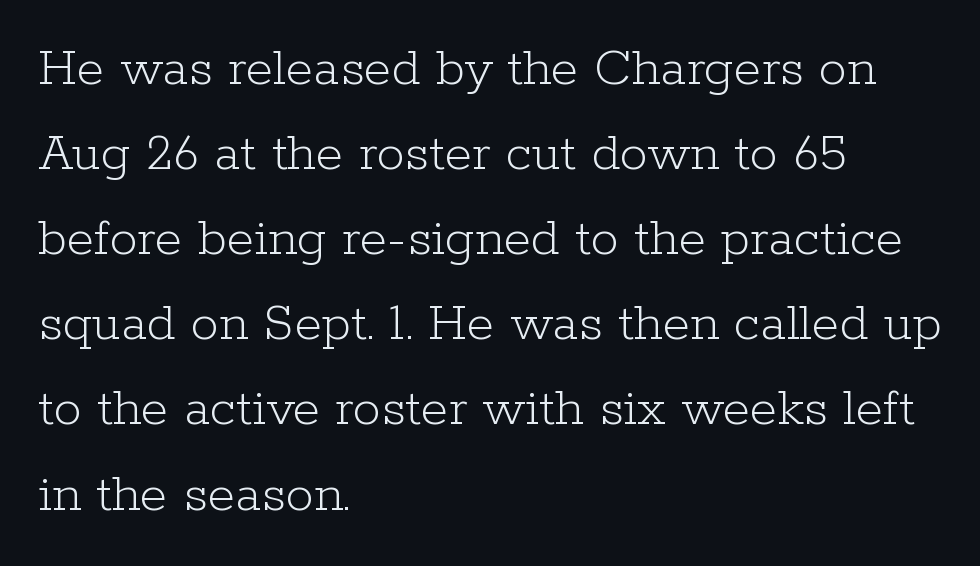
Here the designer chose a conventional face with non-uniform glyph widths. The gaps between neighbouring characters are ordinary and unremarkable. The lettering stays uniformly vertical, giving the passage a roman look. Words float on clear page, feet unadorned.
